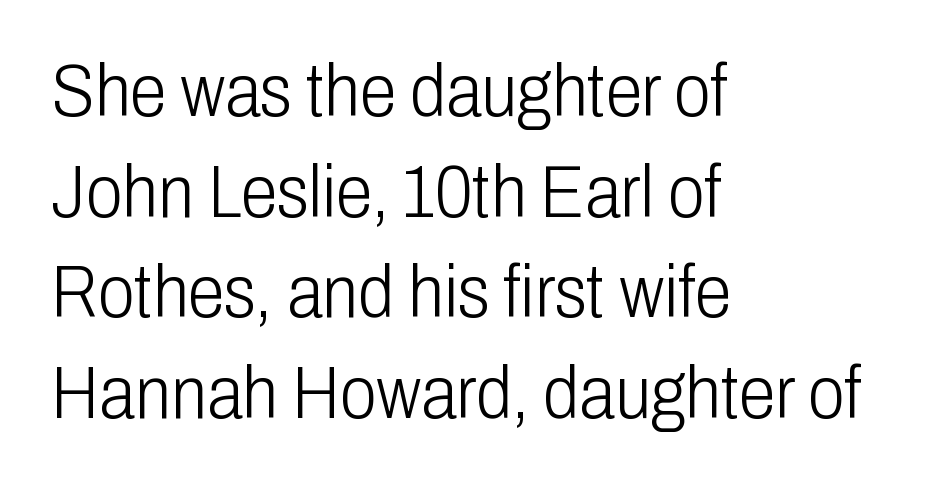
The image shows 74 px light, condensed sans-serif type, upright; set left-aligned, normal line spacing (1.36x), normal letter spacing, not underlined; low stroke contrast and a medium x-height.
